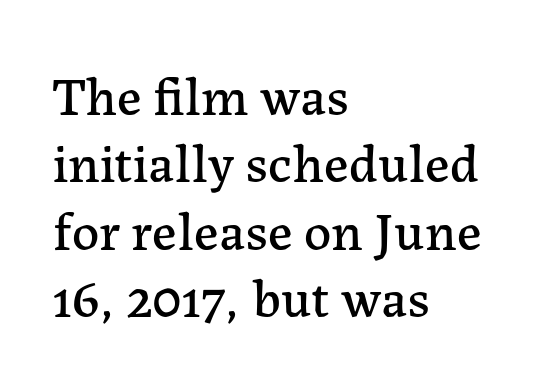
The image shows 54 px serif type, upright; set left-aligned, normal line spacing (1.25x), normal letter spacing, not underlined; low stroke contrast and a medium x-height.
